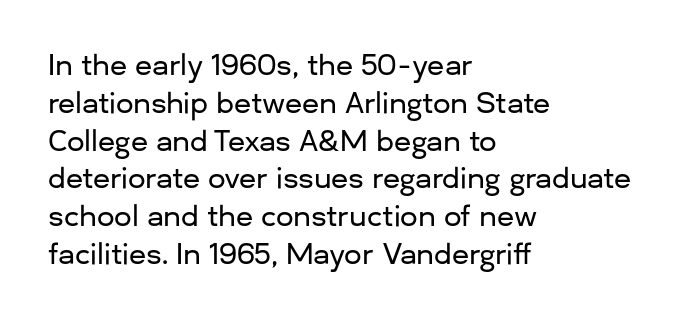
The image shows 28 px sans-serif type, upright; set left-aligned, normal line spacing (1.35x), normal letter spacing, not underlined; low stroke contrast and a medium x-height.
